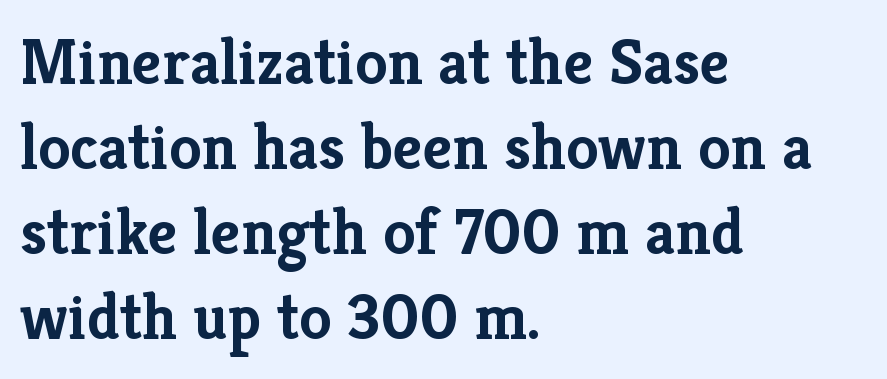
The passage shown is typed in a proportional face where columns would drift. Horizontal alignment here is leftward, the default for most running prose. This block has exactly the height ordinary leading produces. Glance below the letters and you will spot only blank space. Thick stems and heavy bowls — unmistakably bold.
